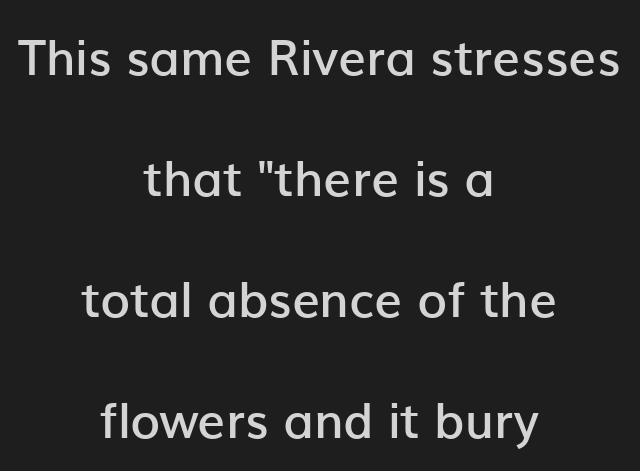
{"serif": "no", "italic": "no", "bold": "semi", "weight": "semibold", "width": "normal", "stroke_contrast": "low", "x_height": "medium", "monospaced": "no", "underline": "no", "align": "center", "line_spacing": "loose", "line_spacing_ratio": 2.47, "letter_spacing": "normal", "letter_spacing_em": 0.0, "glyph_px": 49}
